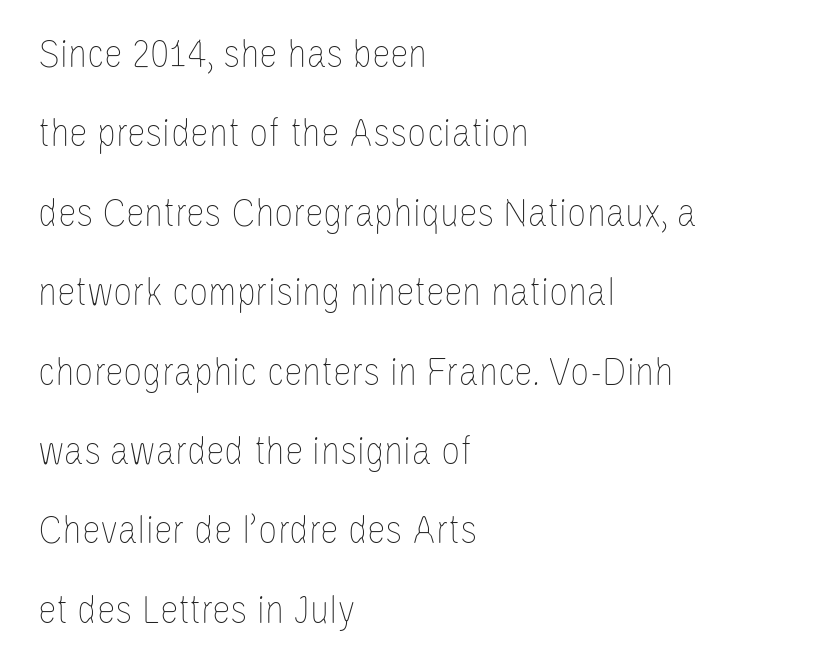
The image shows 42 px thin, condensed type, upright; set left-aligned, line spacing 1.89x, normal letter spacing, not underlined; low stroke contrast and a large x-height.
